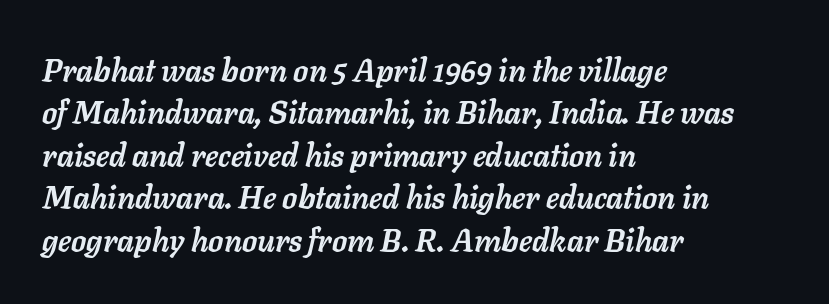
Q: Is the text bold? A: Yes.
Q: Is the text italic (slanted)? A: Yes, it leans right by about 11 degrees.
Q: Is the text underlined? A: No.
Q: How is the paragraph aligned? A: Left-aligned.
Q: Is the spacing between letters normal or unusually wide? A: Normal.
Q: Is the spacing between lines tight, normal or loose? A: Normal.
Q: Width (condensed, normal, or wide)? A: Normal.
Q: Stroke contrast? A: Low.
Q: x-height? A: Medium.
Q: Monospaced? A: No.
